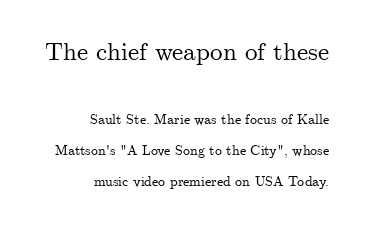
The image shows 25 px text type, upright; set right-aligned, loose line spacing (2.18x), normal letter spacing, not underlined; the first (top) block is 1.79x larger.
